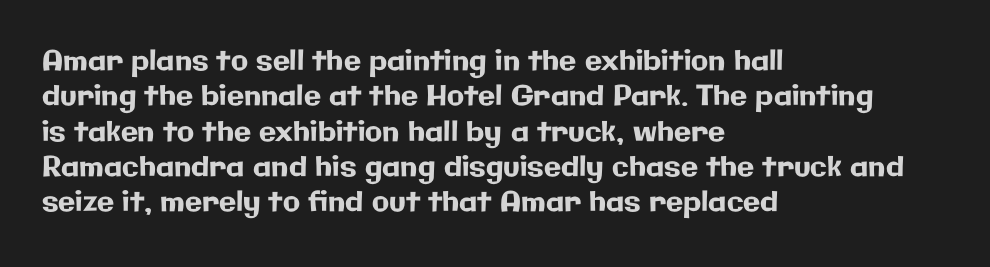
The image shows 28 px sans-serif type, upright; set left-aligned, normal line spacing (1.26x), normal letter spacing, not underlined; low stroke contrast and a medium x-height.
